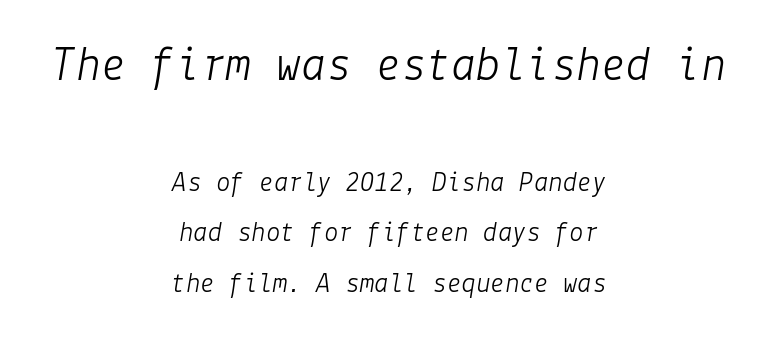
Q: Is the text bold? A: No.
Q: Is the text italic (slanted)? A: Yes, it leans right by about 9 degrees.
Q: Is the text underlined? A: No.
Q: How is the paragraph aligned? A: Centered.
Q: Is the spacing between letters normal or unusually wide? A: Normal.
Q: Which block of text is set in a larger size, the first (top) or the second (bottom)? A: The first (top) one.
Q: Width (condensed, normal, or wide)? A: Normal.
Q: Stroke contrast? A: Low.
Q: x-height? A: Medium.
